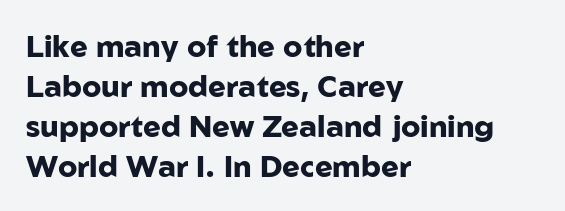
The image shows 30 px heavy sans-serif type, upright; set left-aligned, normal line spacing (1.33x), normal letter spacing, not underlined; low stroke contrast and a medium x-height.
